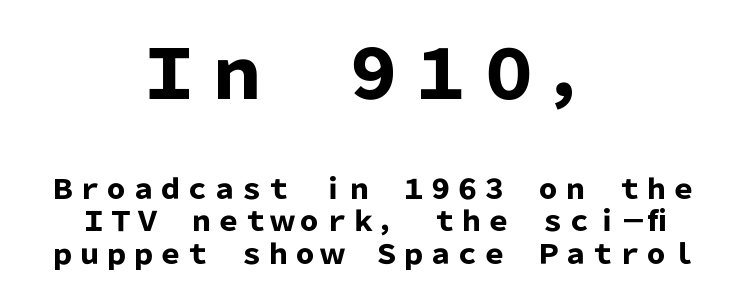
{"serif": "no", "italic": "no", "bold": "yes", "weight": "heavy", "width": "normal", "stroke_contrast": "low", "x_height": "medium", "monospaced": "no", "underline": "no", "align": "center", "line_spacing_ratio": 1.2, "letter_spacing": "normal", "letter_spacing_em": 0.0, "larger_block": "first", "size_ratio": 2.52, "glyph_px": 68}
